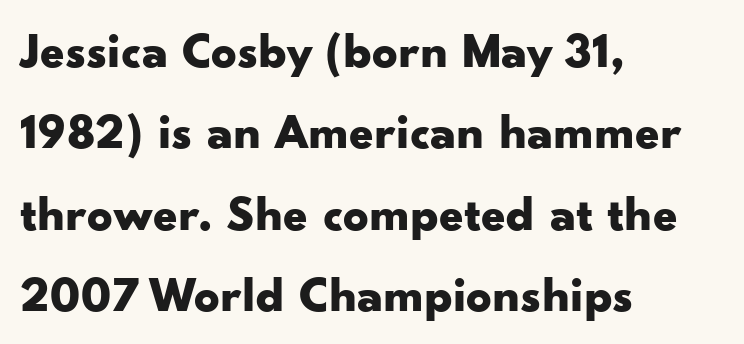
Default kerning and tracking; the words read as compact shapes. Look at the bottom of the vertical strokes: they stop flat, with no serifs. If you measured baseline to baseline, you'd find a middling distance. Here the designer chose a conventional face with non-uniform glyph widths. The lettering stays uniformly vertical, giving the passage a roman look. All the whitespace from short lines collects on the right.
